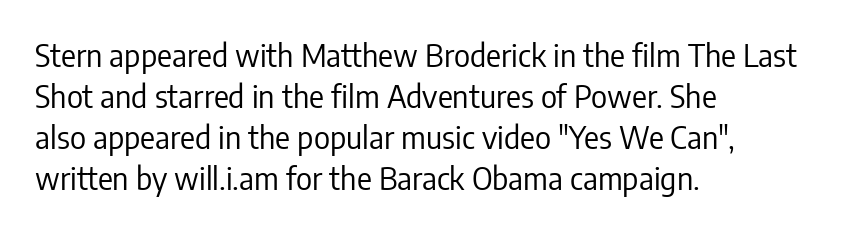
Nothing unusual about the tracking: characters are spaced as the font intends. The setting favours the left margin, as ordinary paragraphs usually do. Compared with a typical body face, this is equally light or lighter still. How would I describe the line gaps? Plain and ordinary. This sample uses a sans-serif face.
